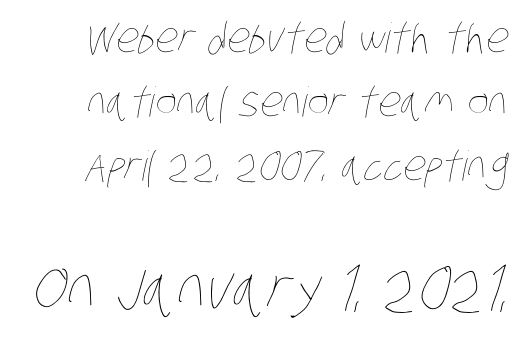
{"bold": "no", "weight": "thin", "width": "condensed", "stroke_contrast": "low", "x_height": "large", "monospaced": "no", "underline": "no", "line_spacing": "normal", "line_spacing_ratio": 1.56, "letter_spacing": "normal", "letter_spacing_em": 0.0, "larger_block": "second", "size_ratio": 1.49, "glyph_px": 61}
